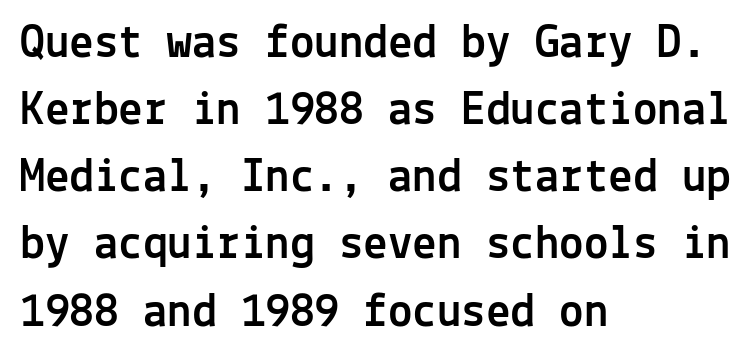
The image shows 49 px sans-serif type, upright, monospaced; set left-aligned, normal line spacing (1.37x), normal letter spacing, not underlined; a medium x-height.
